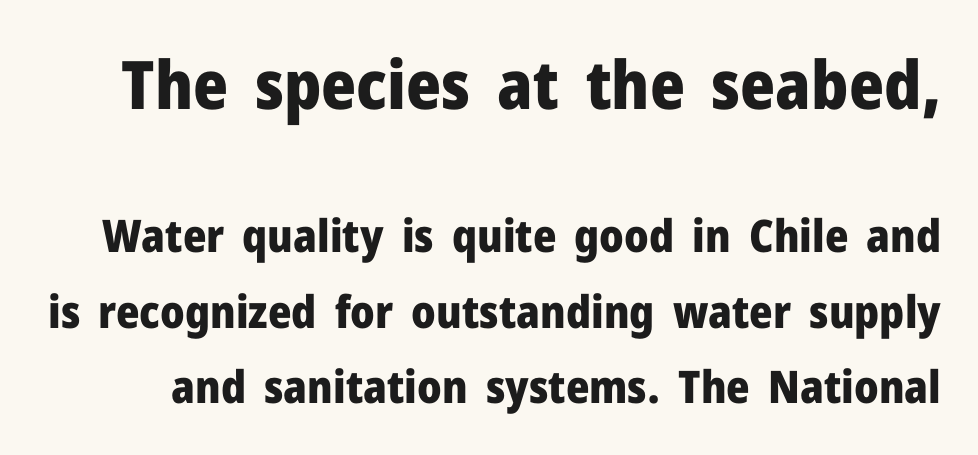
The image shows 67 px heavy sans-serif type, upright; set normal line spacing (1.68x), normal letter spacing, not underlined; the first (top) block is 1.49x larger; low stroke contrast and a medium x-height.
